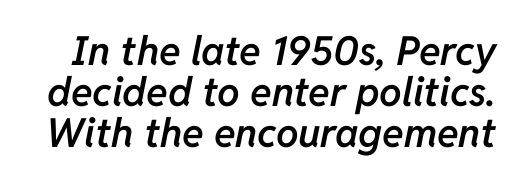
Is the letter spacing exaggerated? No — it looks like the ordinary default. The whole block is typeset with a tilt. Firm but not heavy-handed strokes: this text is semibold. Honestly, the rows look squashed on top of each other. The gap between lines stays unmarked. The rendering uses natural spacing where letterforms have individual widths.
